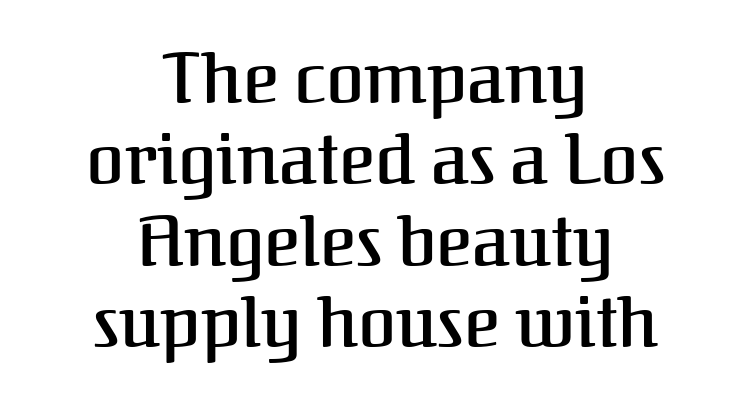
The image shows 69 px serif type, upright; set centered, line spacing 1.18x, normal letter spacing, not underlined; medium stroke contrast and a medium x-height.
